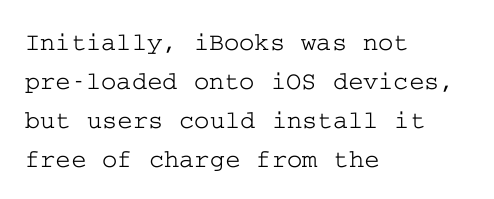
Q: Is the text italic (slanted)? A: No, it is upright.
Q: Is the text underlined? A: No.
Q: How is the paragraph aligned? A: Left-aligned.
Q: Is the spacing between letters normal or unusually wide? A: Normal.
Q: Is the spacing between lines tight, normal or loose? A: Normal.
